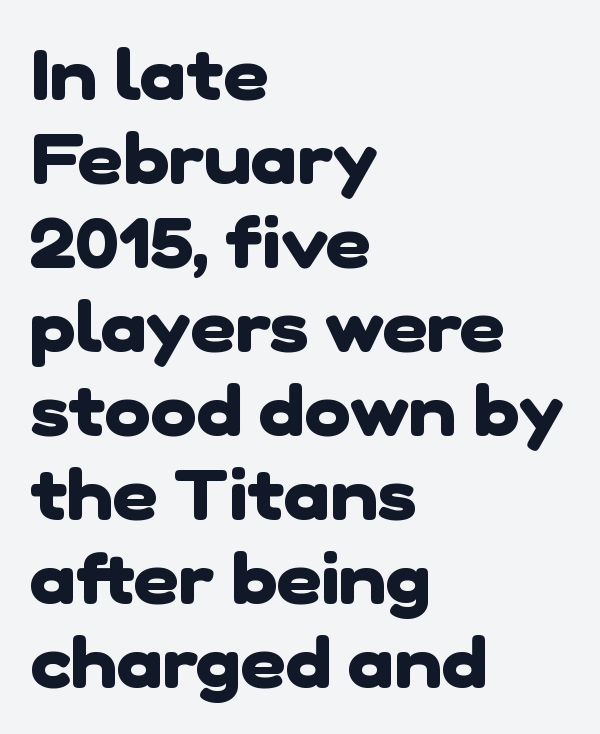
The image shows 70 px heavy sans-serif type; set left-aligned, line spacing 1.2x, normal letter spacing, not underlined; low stroke contrast and a medium x-height.
